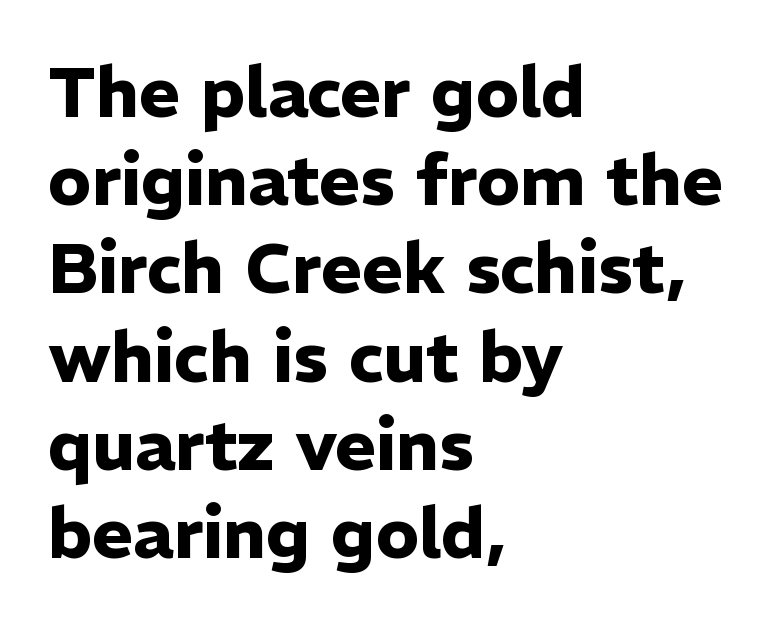
The image shows 70 px heavy sans-serif type, upright; set left-aligned, normal line spacing (1.26x), normal letter spacing, not underlined; low stroke contrast and a medium x-height.
